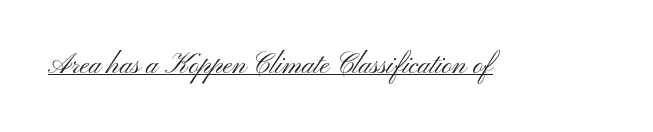
Spacing verdict: proportional, widths tailored to each character. Does extra space separate the letters? No, they use regular spacing. Each letter's strokes conclude bluntly, with no projecting serifs. Quick note: underline on.
